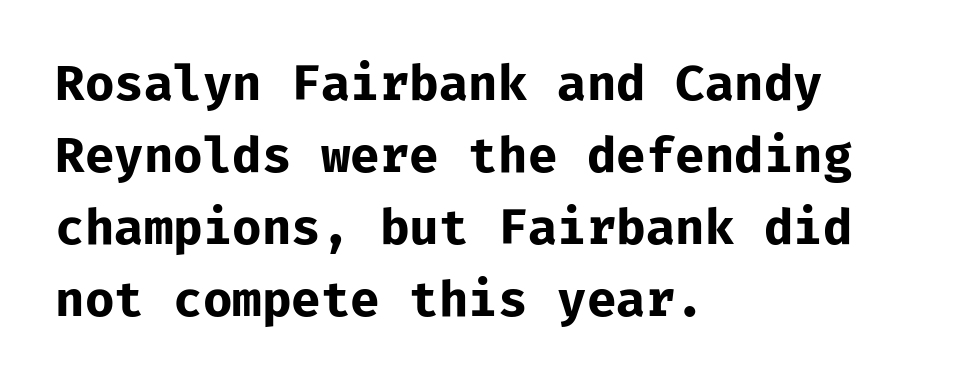
The ragged edge is on the right, which tells us the setting is flush left. Regarding leading, the lines here are spaced in the standard way. The space beneath each line is pristine and unruled. Caption: standard tracking, unaltered.
